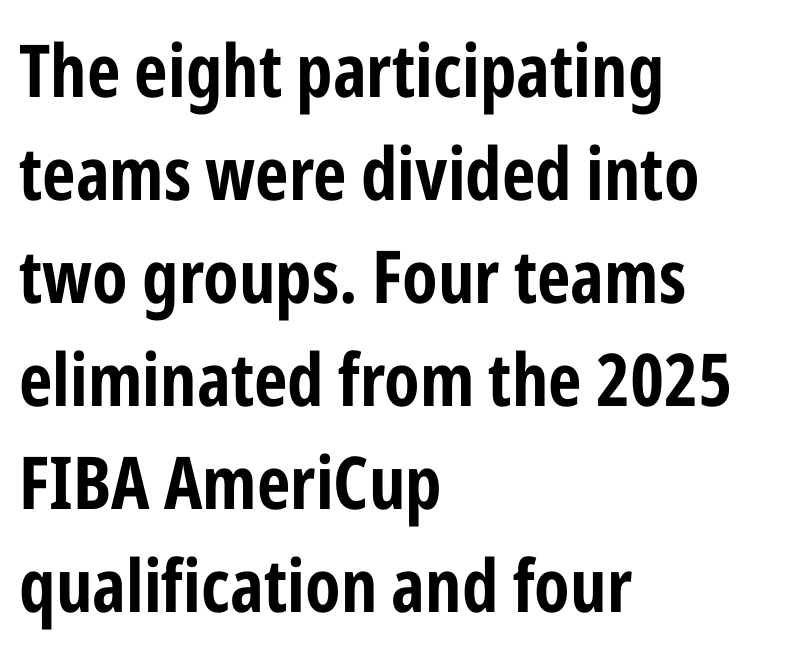
{"serif": "no", "italic": "no", "bold": "yes", "weight": "bold", "width": "condensed", "stroke_contrast": "low", "x_height": "medium", "monospaced": "no", "underline": "no", "align": "left", "line_spacing": "normal", "line_spacing_ratio": 1.41, "letter_spacing": "normal", "letter_spacing_em": 0.0, "glyph_px": 73}
